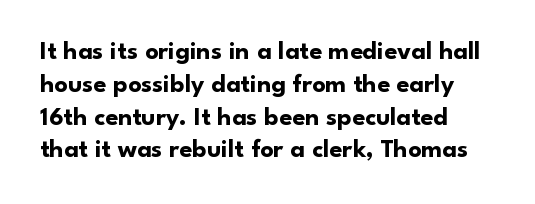
Q: Is the text bold? A: Yes.
Q: Is the text italic (slanted)? A: No, it is upright.
Q: Is the text underlined? A: No.
Q: How is the paragraph aligned? A: Left-aligned.
Q: Is the spacing between letters normal or unusually wide? A: Normal.
Q: Is the spacing between lines tight, normal or loose? A: Normal.
